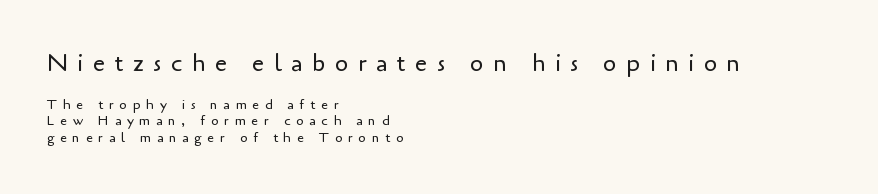
Posture: straight, roman, zero tilt. The area under the type is left untouched. Does extra space separate the letters? Yes, quite a lot of it. Whoever set this made the first block the dominant, larger element. The characters are drawn with everyday or finer stroke widths. In CSS terms this would be text-align: left.
